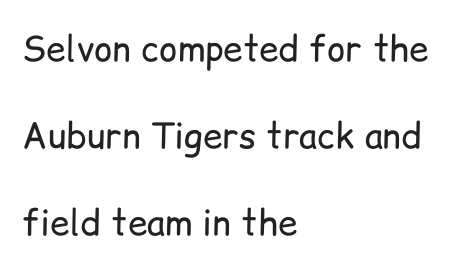
Q: Is the text bold? A: No.
Q: Is the text italic (slanted)? A: No, it is upright.
Q: Is the typeface a serif or a sans-serif typeface? A: Sans-serif.
Q: Is the text underlined? A: No.
Q: How is the paragraph aligned? A: Left-aligned.
Q: Is the spacing between letters normal or unusually wide? A: Normal.
Q: Is the spacing between lines tight, normal or loose? A: Loose.
Q: Width (condensed, normal, or wide)? A: Normal.
Q: Stroke contrast? A: Low.
Q: x-height? A: Medium.
Q: Monospaced? A: No.
